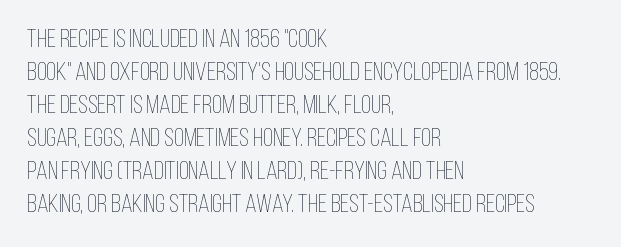
Q: Is the text bold? A: No.
Q: Is the text italic (slanted)? A: No, it is upright.
Q: Is the text underlined? A: No.
Q: How is the paragraph aligned? A: Left-aligned.
Q: Is the spacing between letters normal or unusually wide? A: Normal.
Q: Is the spacing between lines tight, normal or loose? A: Normal.
